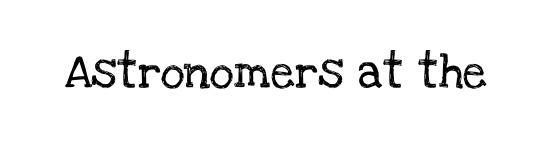
{"serif": "yes", "italic": "no", "width": "normal", "stroke_contrast": "low", "x_height": "large", "monospaced": "no", "underline": "no", "letter_spacing": "normal", "letter_spacing_em": 0.0, "glyph_px": 34}
